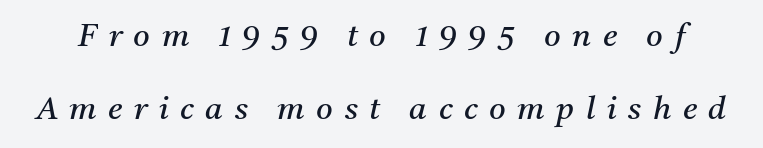
Horizontal bands of white between lines are thick stripes. Looks like regular typesetting: each glyph gets only the width it needs. Descenders are the only things crossing below the line. The lettering tilts uniformly, giving the passage an italic look. There is plenty of visible air inserted between adjacent glyphs.
